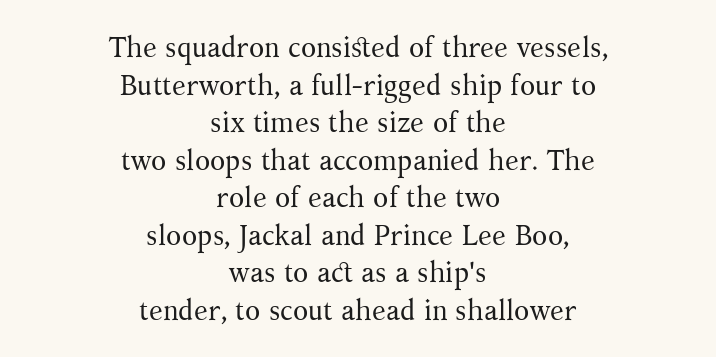
Q: Is the text bold? A: No.
Q: Is the text italic (slanted)? A: No, it is upright.
Q: Is the typeface a serif or a sans-serif typeface? A: Serif.
Q: Is the text underlined? A: No.
Q: How is the paragraph aligned? A: Centered.
Q: Is the spacing between letters normal or unusually wide? A: Normal.
Q: Is the spacing between lines tight, normal or loose? A: Normal.
Q: Width (condensed, normal, or wide)? A: Normal.
Q: Stroke contrast? A: Medium.
Q: x-height? A: Medium.
Q: Monospaced? A: No.
